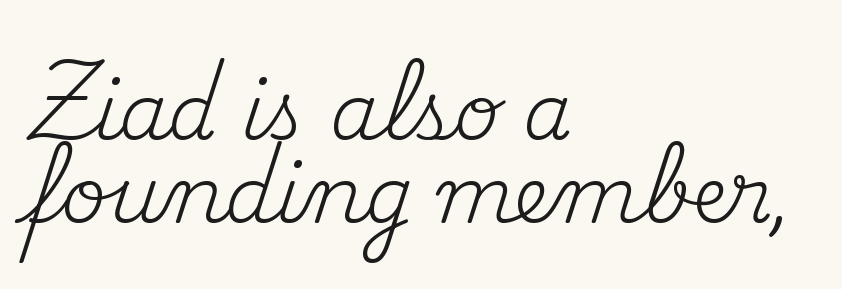
Q: Is the text bold? A: No.
Q: Is the text italic (slanted)? A: Yes.
Q: Is the typeface a serif or a sans-serif typeface? A: Serif.
Q: Is the text underlined? A: No.
Q: How is the paragraph aligned? A: Left-aligned.
Q: Is the spacing between letters normal or unusually wide? A: Normal.
Q: Is the spacing between lines tight, normal or loose? A: Tight.
Q: Width (condensed, normal, or wide)? A: Normal.
Q: Stroke contrast? A: Medium.
Q: x-height? A: Small.
Q: Monospaced? A: No.
